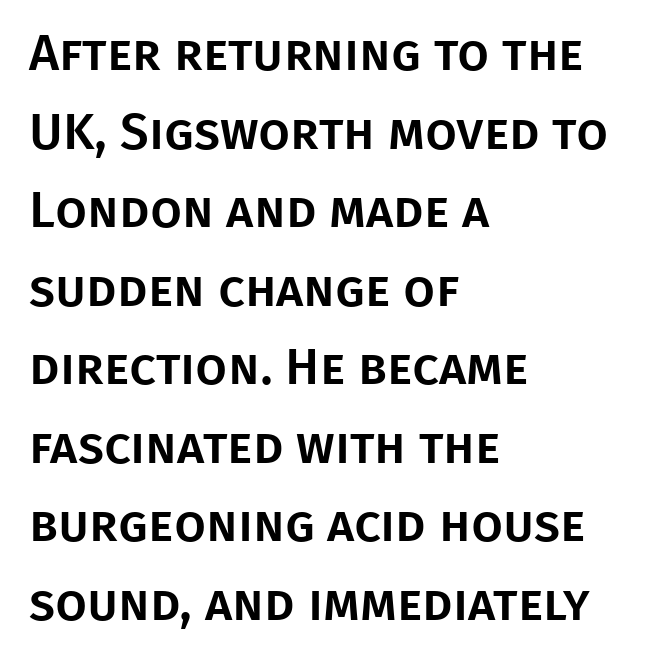
Q: Is the text italic (slanted)? A: No, it is upright.
Q: Is the typeface a serif or a sans-serif typeface? A: Sans-serif.
Q: Is the text underlined? A: No.
Q: How is the paragraph aligned? A: Left-aligned.
Q: Is the spacing between letters normal or unusually wide? A: Normal.
Q: Is the spacing between lines tight, normal or loose? A: Normal.
Q: Width (condensed, normal, or wide)? A: Normal.
Q: Stroke contrast? A: Low.
Q: x-height? A: Large.
Q: Monospaced? A: No.
